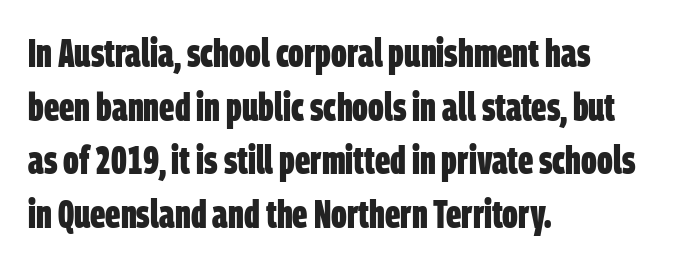
The face used here is rendered with its standard letterfit. The letters are bold, with thick, heavy strokes. The letters advance in unequal steps, a hallmark of proportional type. The text was rendered using a sans face with plain stroke endings. Each line starts at the same left margin while the right side varies. The designer left line spacing at the default.
